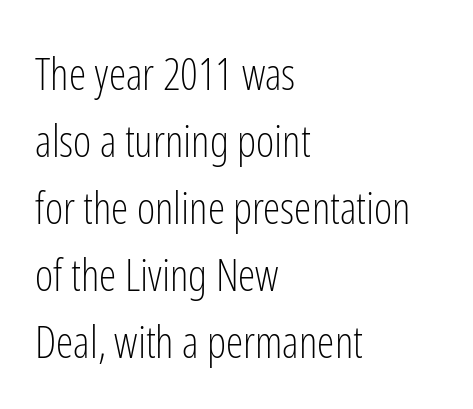
You can tell it's not italic because the verticals are truly vertical. No chunkiness to these letters — they're not bold. Rows of type keep a routine distance in the vertical direction. If you drew a ruler down the left edge, every line would touch it. A bare baseline throughout the passage.
